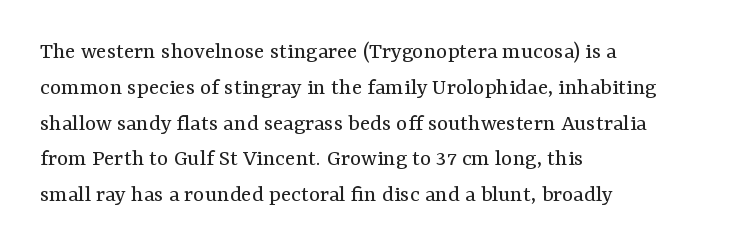
The image shows 24 px text type, upright; set left-aligned, normal line spacing (1.49x), normal letter spacing, not underlined.
